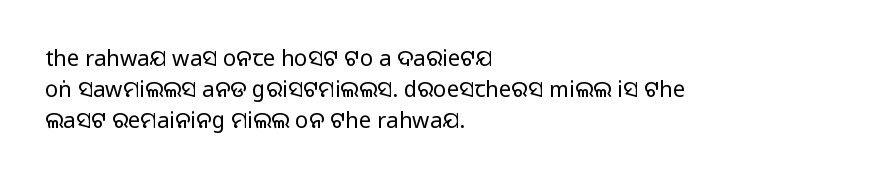
Q: Is the text italic (slanted)? A: No, it is upright.
Q: Is the text underlined? A: No.
Q: How is the paragraph aligned? A: Left-aligned.
Q: Is the spacing between letters normal or unusually wide? A: Normal.
Q: Is the spacing between lines tight, normal or loose? A: Normal.
